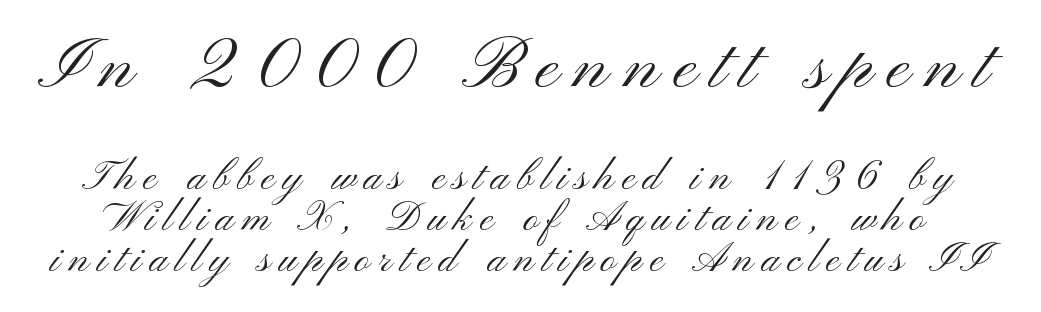
The image shows 71 px light, wide sans-serif type; set tight line spacing (1.0x), unusually wide letter spacing (+0.2 em), not underlined; the first (top) block is 1.73x larger; medium stroke contrast and a small x-height.
